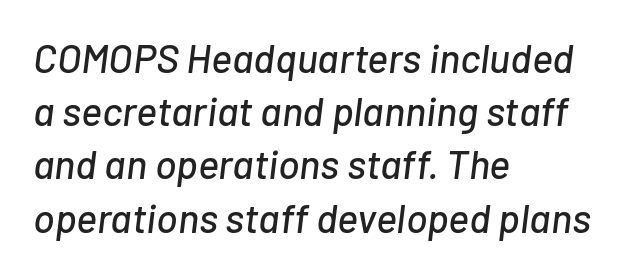
Think of a printed novel: that variable character pitch is what you see here. Emphasis-style slanted type is in use. Vertical spacing — default. You could call the tracking neutral — neither tight nor loose. Every row of glyphs begins at an identical x-position on the left. A bare baseline throughout the passage.
